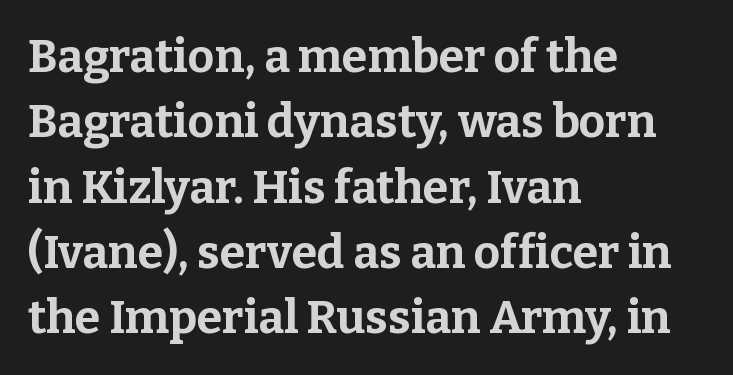
{"serif": "yes", "italic": "no", "bold": "yes", "weight": "bold", "width": "normal", "stroke_contrast": "low", "x_height": "medium", "monospaced": "no", "underline": "no", "align": "left", "line_spacing": "normal", "line_spacing_ratio": 1.42, "letter_spacing": "normal", "letter_spacing_em": 0.0, "glyph_px": 46}
